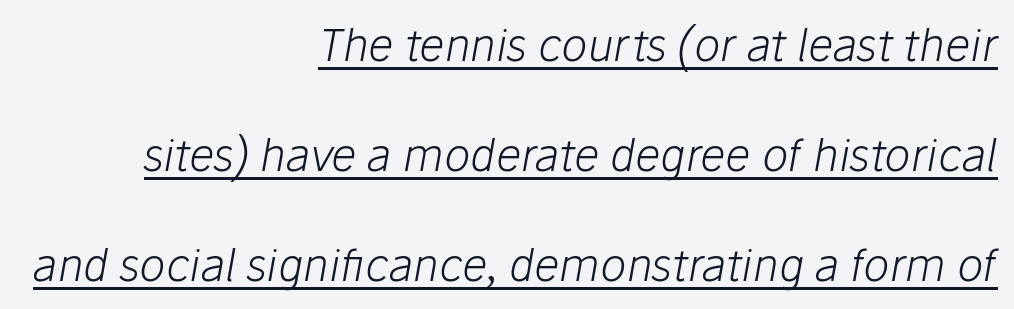
{"italic": "yes", "lean": "right", "slant_degrees": 10, "bold": "no", "weight": "light", "width": "normal", "stroke_contrast": "low", "x_height": "medium", "monospaced": "no", "underline": "yes", "align": "right", "line_spacing": "loose", "line_spacing_ratio": 2.5, "letter_spacing": "normal", "letter_spacing_em": 0.0, "glyph_px": 44}
